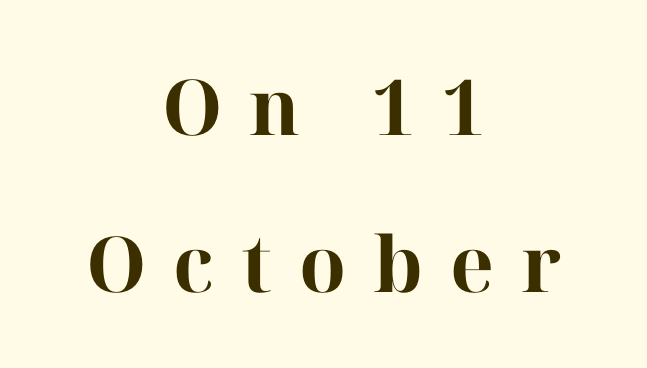
The image shows 77 px bold serif type, upright; set centered, loose line spacing (2.04x), unusually wide letter spacing (+0.35 em), not underlined; high stroke contrast and a medium x-height.
